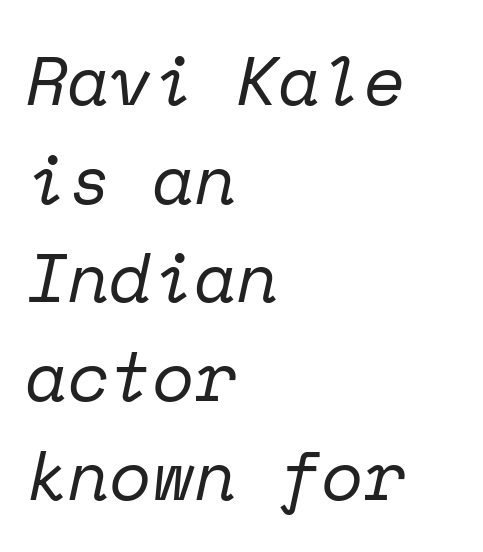
Q: Is the text bold? A: No.
Q: Is the text italic (slanted)? A: Yes, it leans right by about 12 degrees.
Q: Is the typeface a serif or a sans-serif typeface? A: Serif.
Q: Is the text underlined? A: No.
Q: How is the paragraph aligned? A: Left-aligned.
Q: Is the spacing between letters normal or unusually wide? A: Normal.
Q: Is the spacing between lines tight, normal or loose? A: Normal.
Q: Width (condensed, normal, or wide)? A: Normal.
Q: Stroke contrast? A: Low.
Q: x-height? A: Medium.
Q: Monospaced? A: Yes.
